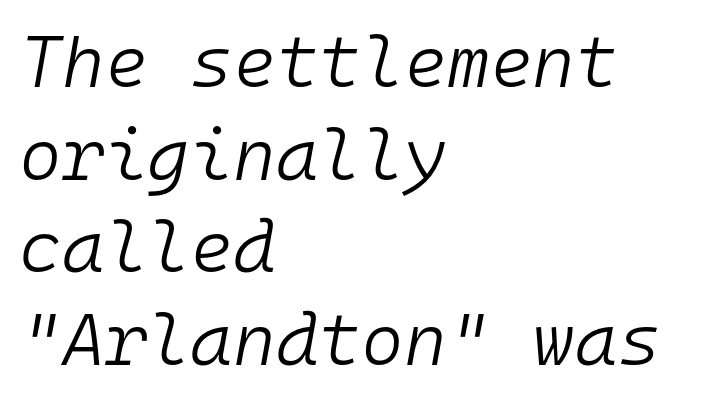
{"italic": "yes", "lean": "right", "slant_degrees": 10, "bold": "no", "weight": "light", "width": "normal", "stroke_contrast": "low", "x_height": "medium", "monospaced": "yes", "underline": "no", "align": "left", "line_spacing": "normal", "line_spacing_ratio": 1.27, "letter_spacing": "normal", "letter_spacing_em": 0.0, "glyph_px": 73}
